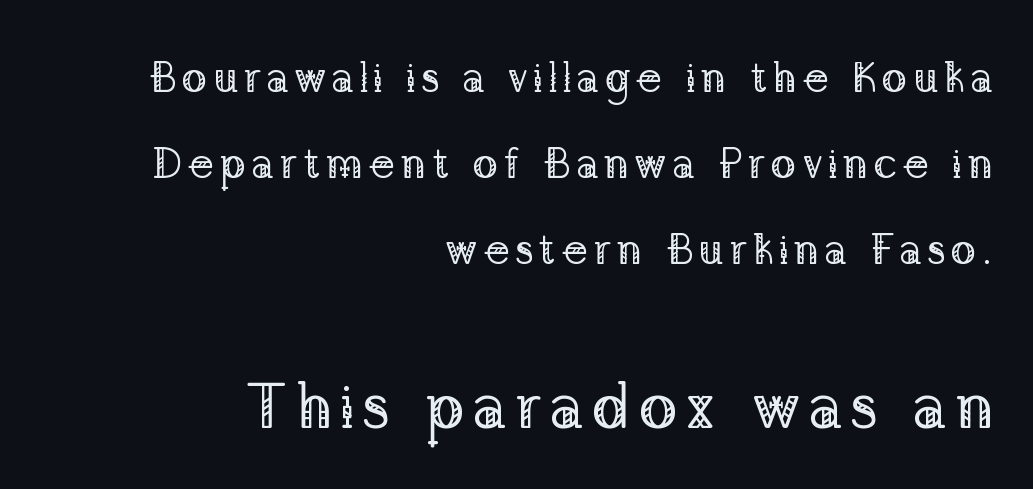
The image shows 65 px regular-weight serif type, upright; set right-aligned, loose line spacing (2.0x), not underlined; the second (bottom) block is 1.51x larger; low stroke contrast and a medium x-height.
